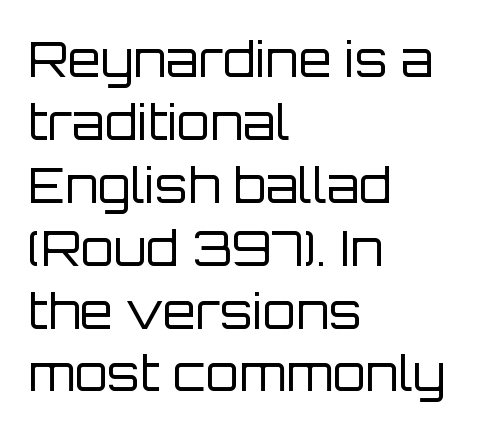
The image shows 48 px regular-weight sans-serif type, upright; set left-aligned, normal line spacing (1.31x), normal letter spacing, not underlined; low stroke contrast and a large x-height.
